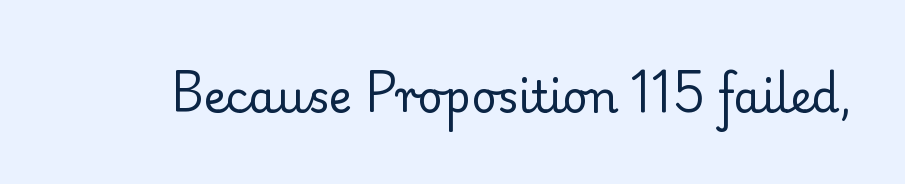
Q: Is the text bold? A: No.
Q: Is the text italic (slanted)? A: No, it is upright.
Q: Is the typeface a serif or a sans-serif typeface? A: Serif.
Q: Is the text underlined? A: No.
Q: Is the spacing between letters normal or unusually wide? A: Normal.
Q: Width (condensed, normal, or wide)? A: Normal.
Q: Stroke contrast? A: Low.
Q: x-height? A: Small.
Q: Monospaced? A: No.
